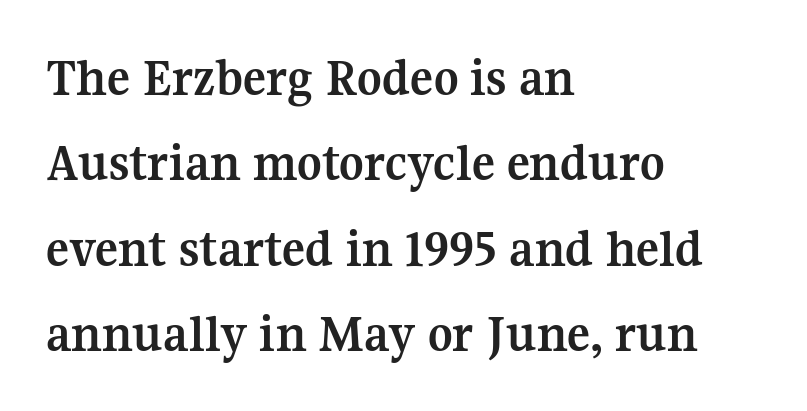
Q: Is the text bold? A: Yes.
Q: Is the text italic (slanted)? A: No, it is upright.
Q: Is the typeface a serif or a sans-serif typeface? A: Serif.
Q: Is the text underlined? A: No.
Q: How is the paragraph aligned? A: Left-aligned.
Q: Is the spacing between letters normal or unusually wide? A: Normal.
Q: Is the spacing between lines tight, normal or loose? A: Normal.
Q: Width (condensed, normal, or wide)? A: Normal.
Q: Stroke contrast? A: Medium.
Q: x-height? A: Medium.
Q: Monospaced? A: No.
